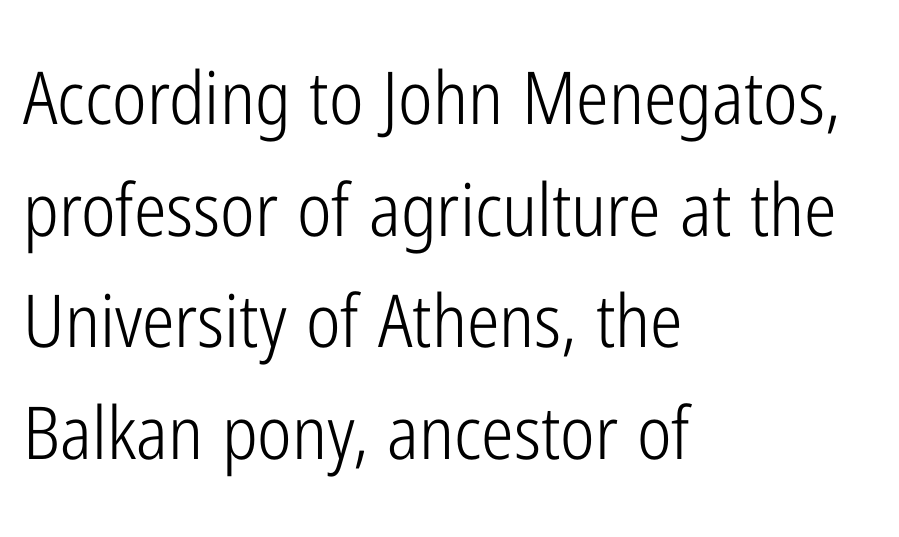
The image shows 73 px light, condensed sans-serif type, upright; set left-aligned, normal line spacing (1.53x), normal letter spacing, not underlined; low stroke contrast and a medium x-height.
